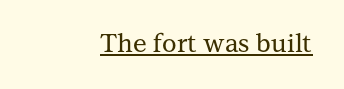
You can tell it's not italic because the verticals are truly vertical. Honestly, the letter spacing is just normal — you wouldn't notice it. Students, observe the line beneath the letters — that is underlining.
